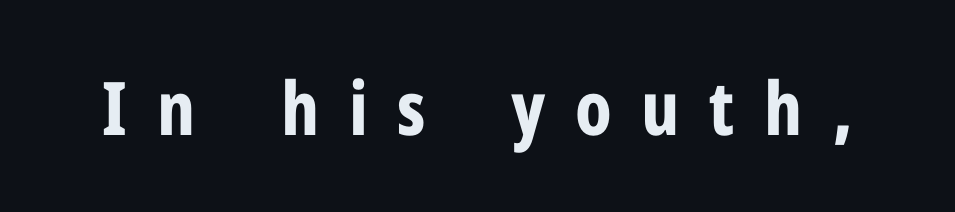
Q: Is the text bold? A: Yes.
Q: Is the text italic (slanted)? A: No, it is upright.
Q: Is the typeface a serif or a sans-serif typeface? A: Sans-serif.
Q: Is the text underlined? A: No.
Q: Is the spacing between letters normal or unusually wide? A: Unusually wide.
Q: Width (condensed, normal, or wide)? A: Condensed.
Q: Stroke contrast? A: Low.
Q: x-height? A: Medium.
Q: Monospaced? A: No.
